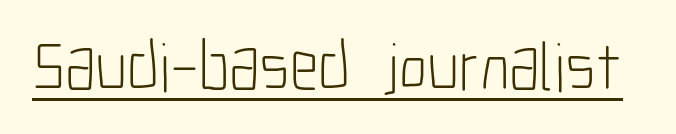
On a weight scale, this lands at 450 or below. Notice how the stems are strictly vertical — no italics here. Think of a printed novel: that variable character pitch is what you see here. Stroke terminals: plain, sans-serif. Glyph-to-glyph distance matches everyday printed text.
